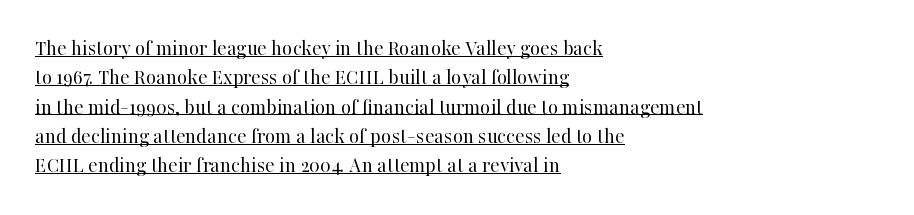
Q: Is the text bold? A: No.
Q: Is the text italic (slanted)? A: No, it is upright.
Q: Is the text underlined? A: Yes.
Q: How is the paragraph aligned? A: Left-aligned.
Q: Is the spacing between letters normal or unusually wide? A: Normal.
Q: Is the spacing between lines tight, normal or loose? A: Normal.
